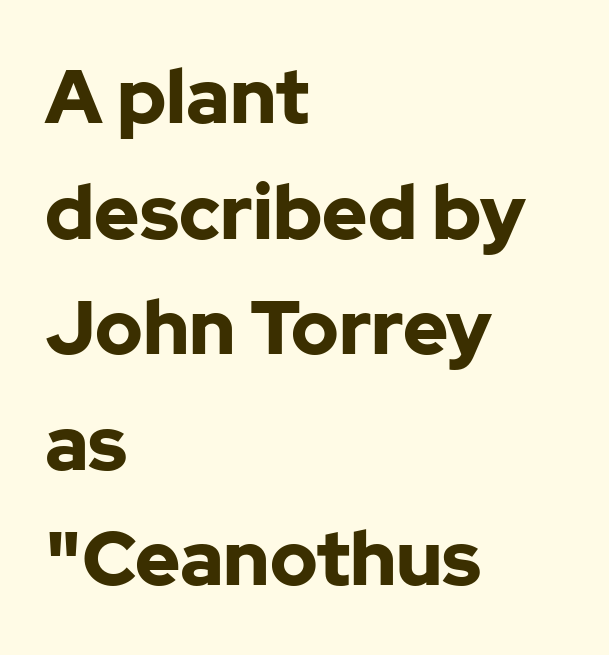
The image shows 76 px bold sans-serif type, upright; set left-aligned, normal line spacing (1.52x), normal letter spacing, not underlined; low stroke contrast and a medium x-height.
